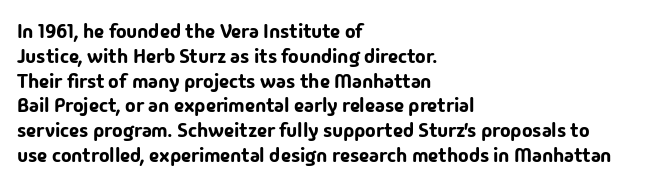
A roman cut, with each character standing at attention. The letters sit at their default tracking, neither squeezed nor spread. Compared with a centered layout, this one pins lines to the left instead. Clear beneath every line of the passage.
